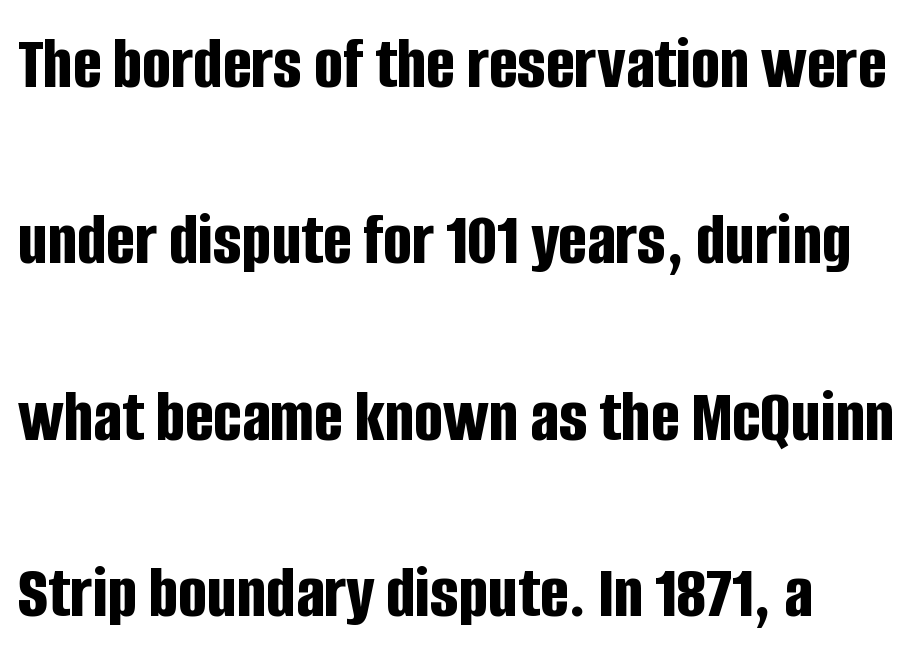
Q: Is the text bold? A: Yes.
Q: Is the text italic (slanted)? A: No, it is upright.
Q: Is the typeface a serif or a sans-serif typeface? A: Sans-serif.
Q: Is the text underlined? A: No.
Q: Is the spacing between letters normal or unusually wide? A: Normal.
Q: Is the spacing between lines tight, normal or loose? A: Loose.
Q: Width (condensed, normal, or wide)? A: Condensed.
Q: Stroke contrast? A: Low.
Q: x-height? A: Large.
Q: Monospaced? A: No.
